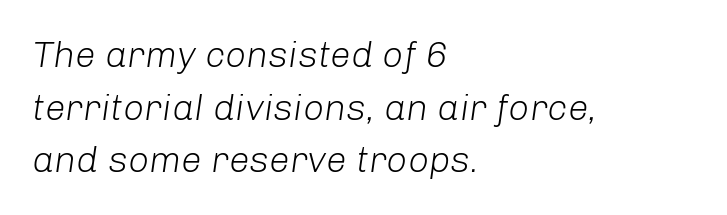
Q: Is the text bold? A: No.
Q: Is the text italic (slanted)? A: Yes, it leans right by about 8 degrees.
Q: Is the text underlined? A: No.
Q: How is the paragraph aligned? A: Left-aligned.
Q: Is the spacing between letters normal or unusually wide? A: Normal.
Q: Is the spacing between lines tight, normal or loose? A: Normal.
Q: Width (condensed, normal, or wide)? A: Normal.
Q: Stroke contrast? A: Low.
Q: x-height? A: Medium.
Q: Monospaced? A: No.
